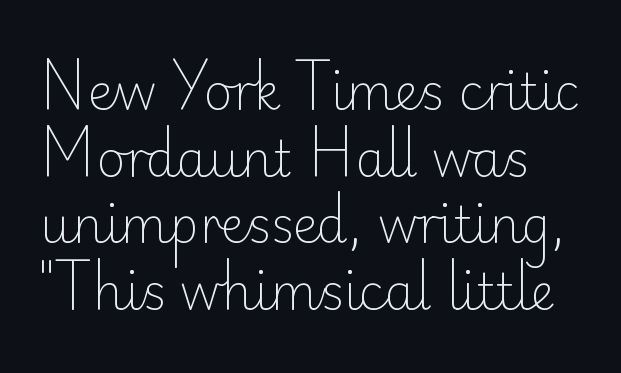
The image shows 49 px light sans-serif type, upright; set normal line spacing (1.36x), normal letter spacing, not underlined; low stroke contrast and a small x-height.
